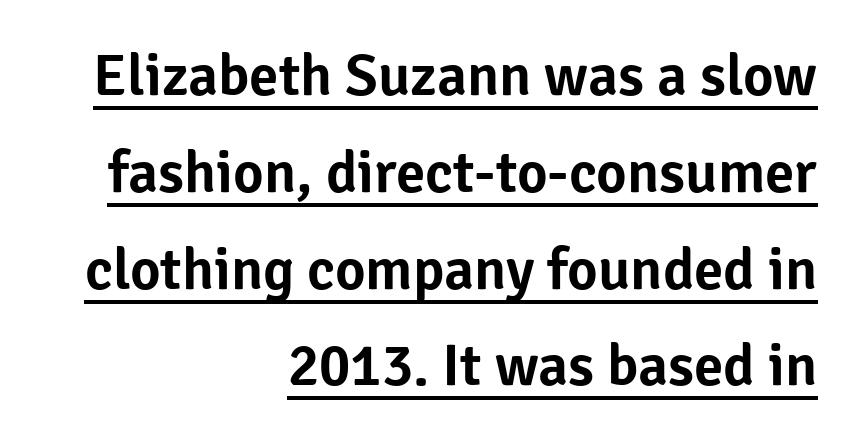
Each word holds together tightly as a unit, with standard inter-letter gaps. Nope, no serifs anywhere on these letters. Successive baselines arrive at the customary interval. These lines are rendered in a variable-pitch font. Tall strokes in this sample are plumb rather than angled.
